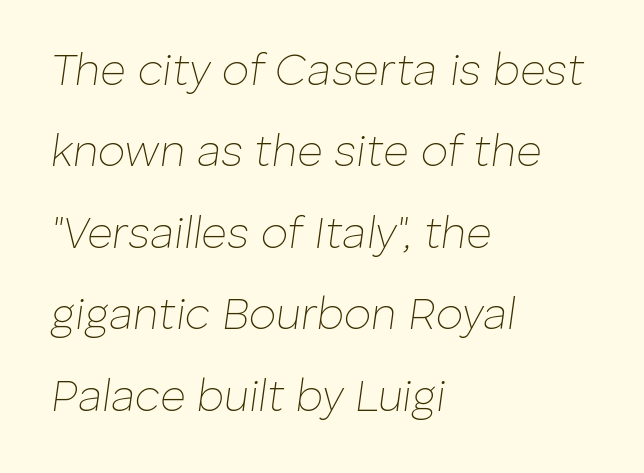
Horizontal alignment here is leftward, the default for most running prose. Bold? No — there's no thickening of the strokes. Rendered with sloped, italic letterforms. Nothing unusual about the tracking: characters are spaced as the font intends. Proportional: the letters do not fall into vertical columns.
